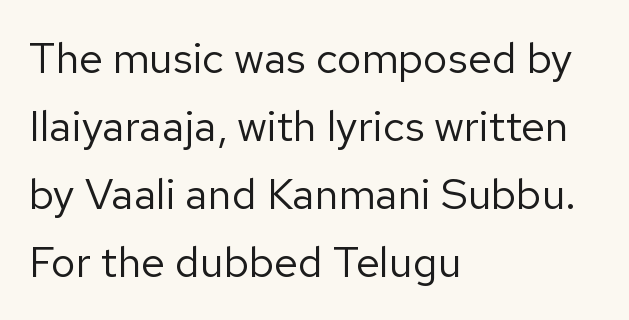
Q: Is the text bold? A: No.
Q: Is the text italic (slanted)? A: No, it is upright.
Q: Is the typeface a serif or a sans-serif typeface? A: Sans-serif.
Q: Is the text underlined? A: No.
Q: How is the paragraph aligned? A: Left-aligned.
Q: Is the spacing between letters normal or unusually wide? A: Normal.
Q: Is the spacing between lines tight, normal or loose? A: Normal.
Q: Width (condensed, normal, or wide)? A: Normal.
Q: Stroke contrast? A: Low.
Q: x-height? A: Medium.
Q: Monospaced? A: No.
